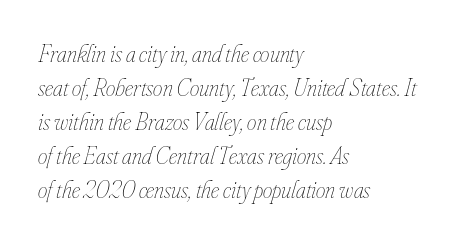
The image shows 24 px text type, italic (leaning right); set left-aligned, normal line spacing (1.42x), normal letter spacing, not underlined.
